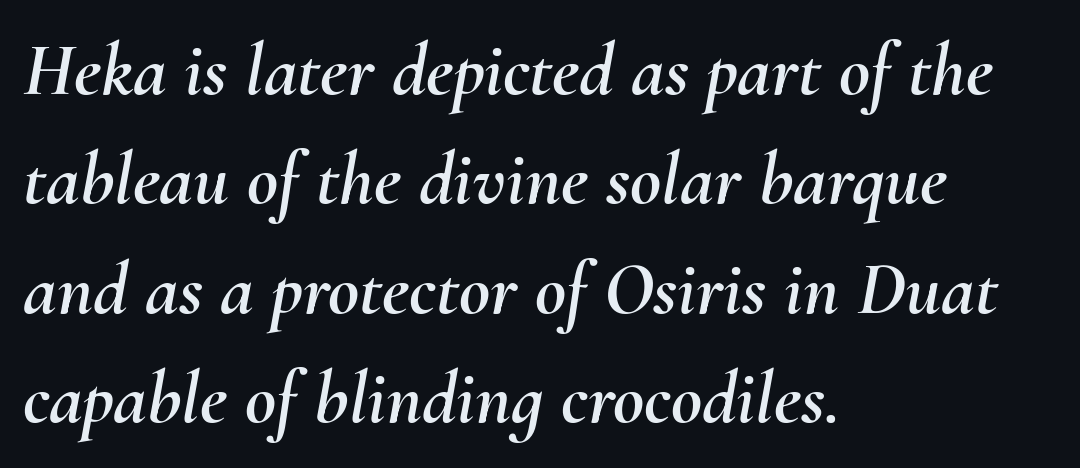
These lines are rendered in a variable-pitch font. Observe the ordinary spacing: letters are neighbours, not strangers. Underlining? Definitely not there. If you drew a line through each stem, it would be angled. Normally led — the rows are evenly, conventionally spaced.
